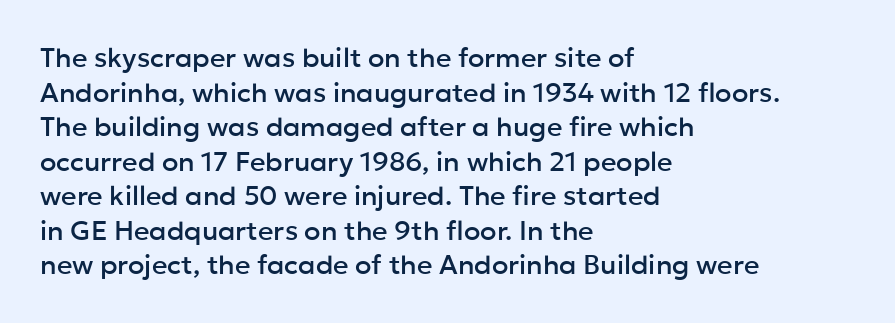
{"italic": "no", "underline": "no", "align": "left", "line_spacing": "normal", "line_spacing_ratio": 1.28, "letter_spacing": "normal", "letter_spacing_em": 0.0, "glyph_px": 27}
